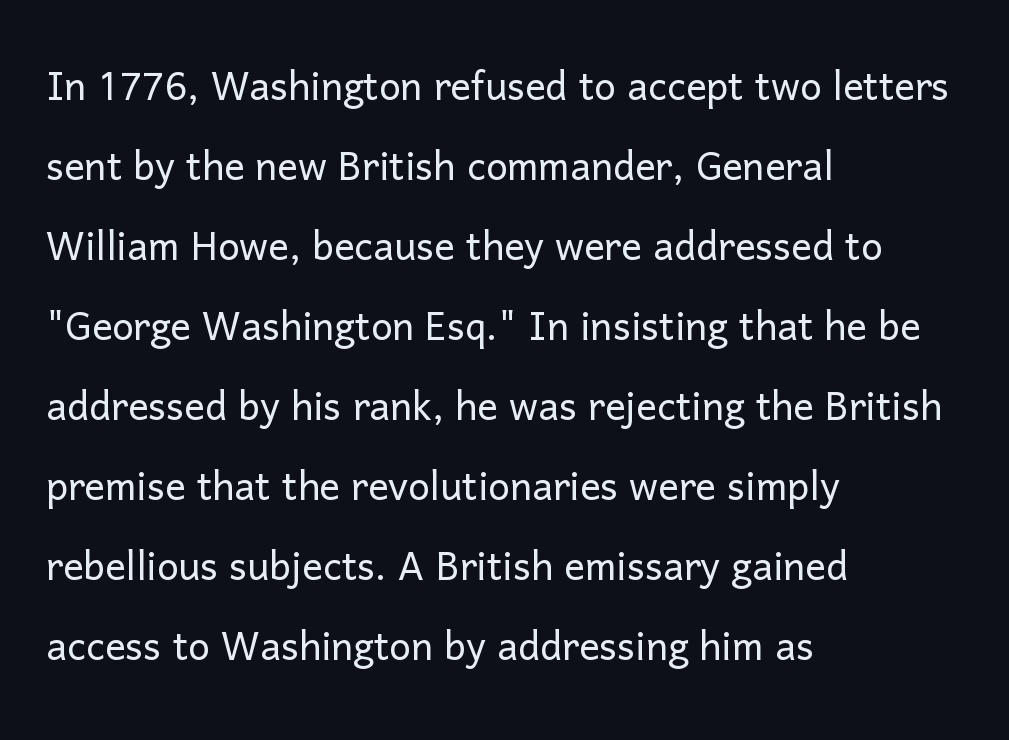
{"serif": "no", "italic": "no", "bold": "no", "weight": "light", "width": "normal", "stroke_contrast": "low", "x_height": "medium", "monospaced": "no", "underline": "no", "align": "left", "line_spacing": "normal", "line_spacing_ratio": 1.57, "letter_spacing": "normal", "letter_spacing_em": 0.0, "glyph_px": 51}
